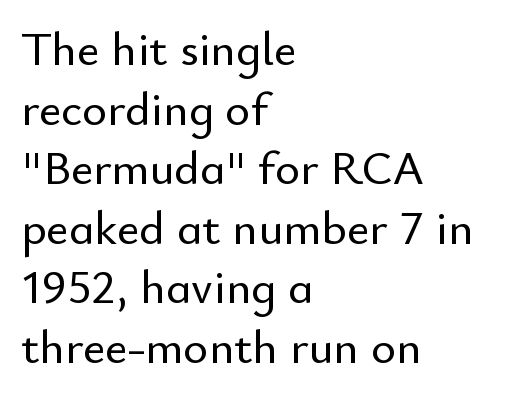
{"serif": "no", "italic": "no", "width": "normal", "stroke_contrast": "low", "x_height": "small", "monospaced": "no", "underline": "no", "align": "left", "line_spacing_ratio": 1.24, "letter_spacing": "normal", "letter_spacing_em": 0.0, "glyph_px": 48}
